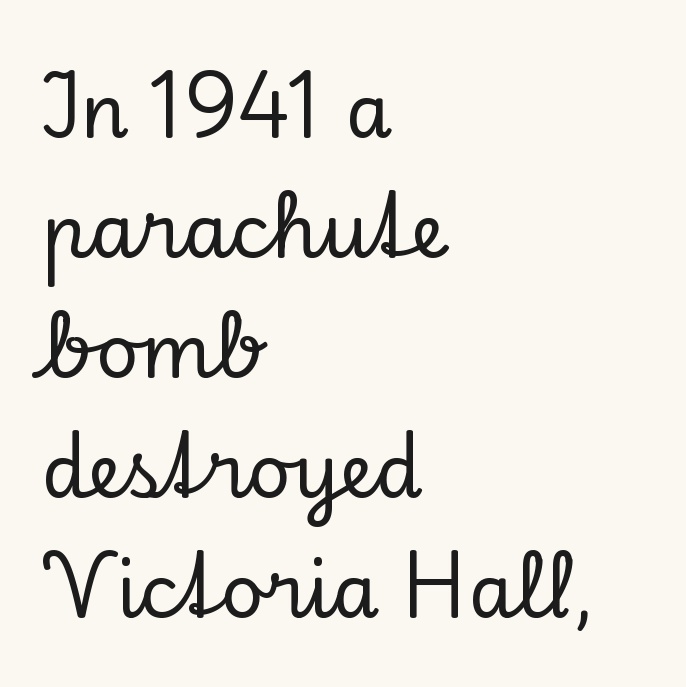
The image shows 75 px text type, upright; set left-aligned, normal line spacing (1.6x), normal letter spacing, not underlined; low stroke contrast and a small x-height.
